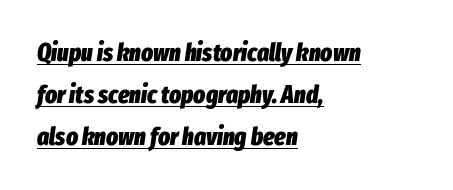
One-word summary of the alignment: left. A baseline rule has been typeset under these characters. The whole block is typeset with a tilt. The rendering uses a moderate line-height, typical for paragraphs. A dark, heavy texture on the line: the type is bold. A typesetter would call this zero additional tracking.
